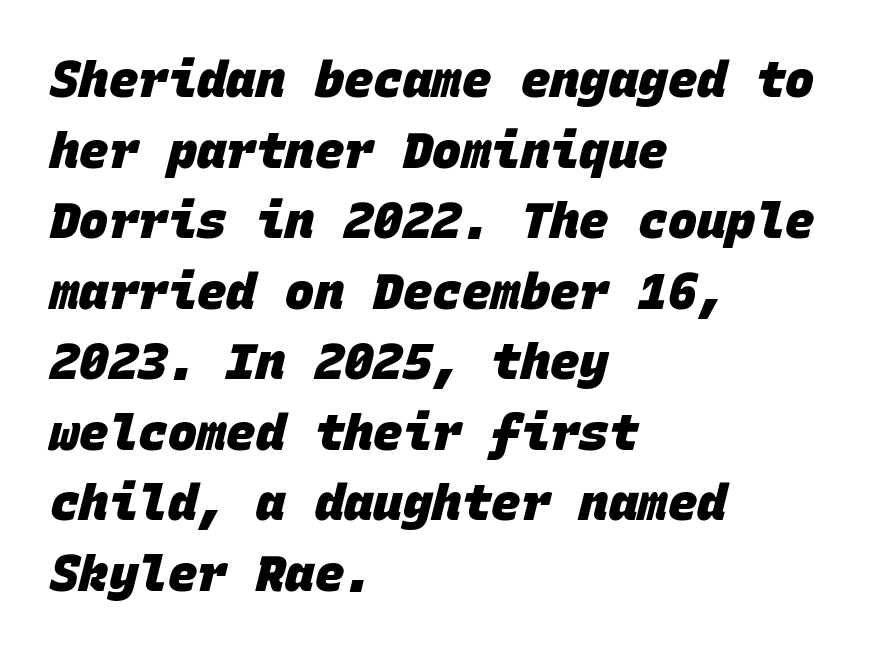
Compared with a centered layout, this one pins lines to the left instead. Every character here occupies the same horizontal width, giving the sample a typewriter-like rhythm. What's the leading like? Ordinary, nothing unusual. No word sits above an underline.
